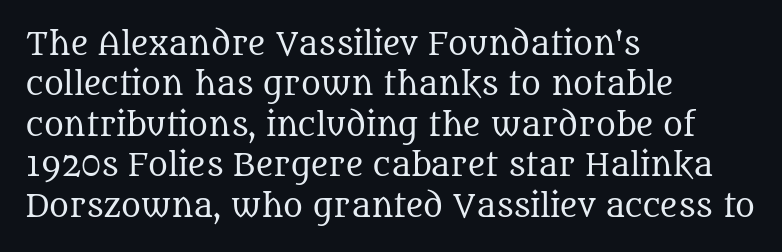
Q: Is the text bold? A: No.
Q: Is the text italic (slanted)? A: No, it is upright.
Q: Is the typeface a serif or a sans-serif typeface? A: Serif.
Q: Is the text underlined? A: No.
Q: How is the paragraph aligned? A: Left-aligned.
Q: Is the spacing between letters normal or unusually wide? A: Normal.
Q: Is the spacing between lines tight, normal or loose? A: Normal.
Q: Width (condensed, normal, or wide)? A: Normal.
Q: Stroke contrast? A: Medium.
Q: x-height? A: Large.
Q: Monospaced? A: No.
